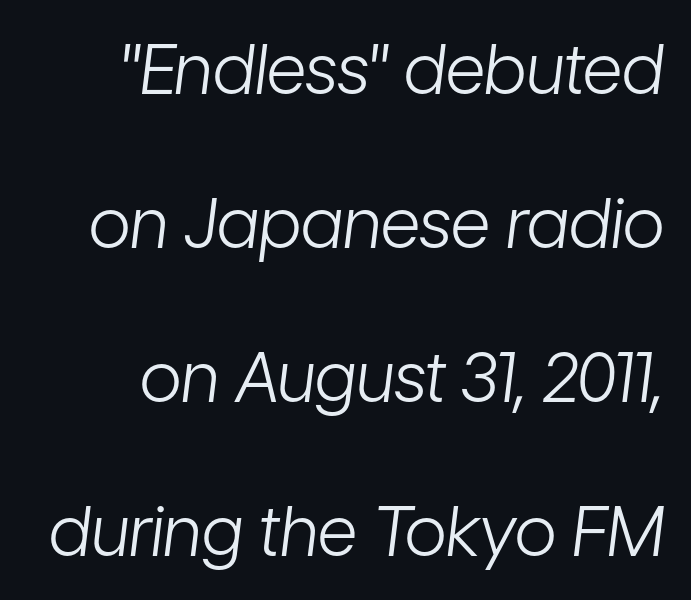
The image shows 69 px light, condensed type, italic (leaning right); set loose line spacing (2.23x), normal letter spacing, not underlined; low stroke contrast and a medium x-height.
